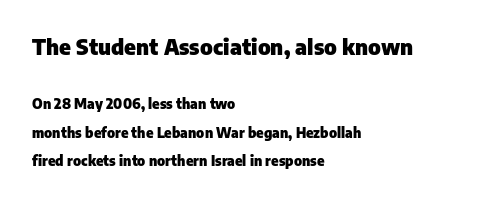
The zone under the glyphs is completely vacant. A dark, heavy texture on the line: the type is bold. Notice how the stems are strictly vertical — no italics here. The rendering uses a large line-height, opening up the rows.
